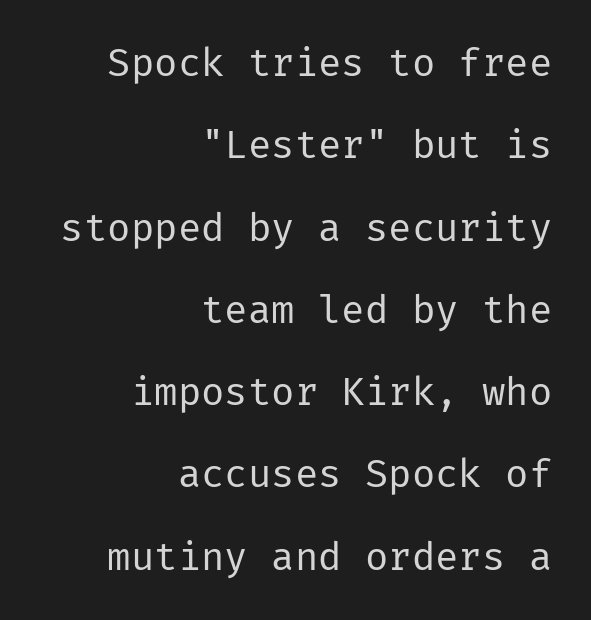
Rule under the text: the space is simply empty. The letterforms sit shoulder to shoulder at normal distance. No chunkiness to these letters — they're not bold. Notice the wide empty band between every row — that's loose leading. Every character sits straight up, as roman type does. Does the copy run flush right? Yes — the right margin is perfectly even.
